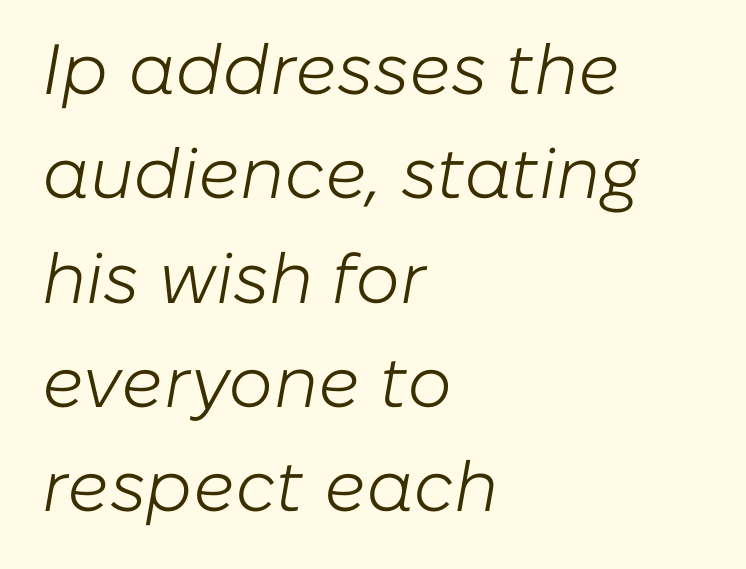
{"italic": "yes", "lean": "right", "slant_degrees": 10, "bold": "no", "weight": "light", "width": "normal", "stroke_contrast": "low", "x_height": "medium", "monospaced": "no", "underline": "no", "align": "left", "line_spacing": "normal", "line_spacing_ratio": 1.47, "letter_spacing": "normal", "letter_spacing_em": 0.0, "glyph_px": 71}
